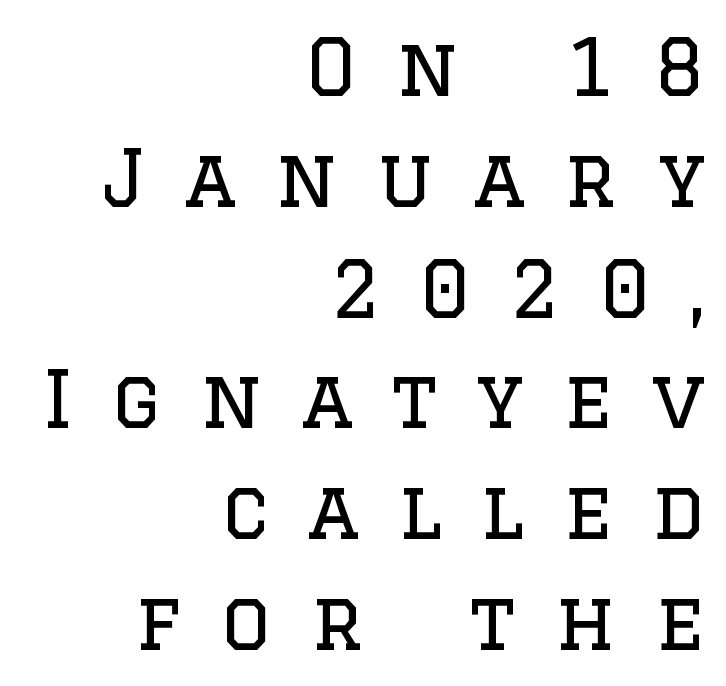
Q: Is the text bold? A: No.
Q: Is the text italic (slanted)? A: No, it is upright.
Q: Is the typeface a serif or a sans-serif typeface? A: Serif.
Q: Is the text underlined? A: No.
Q: How is the paragraph aligned? A: Right-aligned.
Q: Is the spacing between letters normal or unusually wide? A: Unusually wide.
Q: Is the spacing between lines tight, normal or loose? A: Normal.
Q: Width (condensed, normal, or wide)? A: Normal.
Q: Stroke contrast? A: Low.
Q: x-height? A: Large.
Q: Monospaced? A: No.
